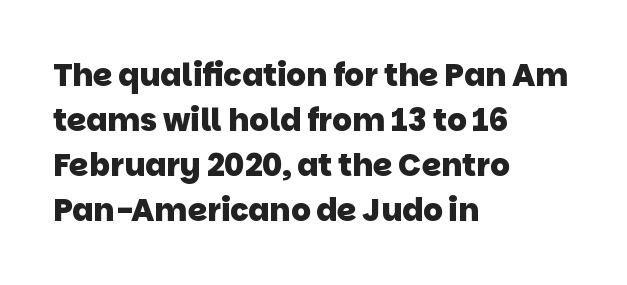
Is this a sans? Yes — the strokes have no serifs. Heavy, bold letterforms. Nobody drew a line under any word here. Leading: standard. Caption: standard tracking, unaltered.
